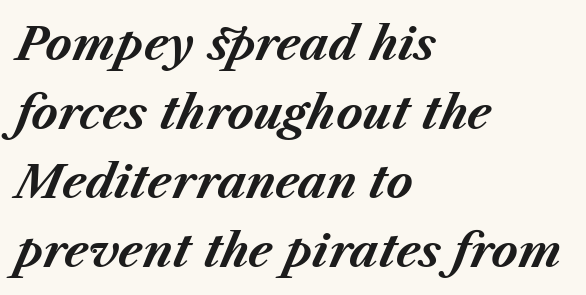
{"italic": "yes", "lean": "right", "slant_degrees": 23, "bold": "yes", "weight": "bold", "width": "normal", "stroke_contrast": "medium", "x_height": "medium", "monospaced": "no", "underline": "no", "align": "left", "line_spacing": "normal", "line_spacing_ratio": 1.53, "letter_spacing": "normal", "letter_spacing_em": 0.0, "glyph_px": 45}
